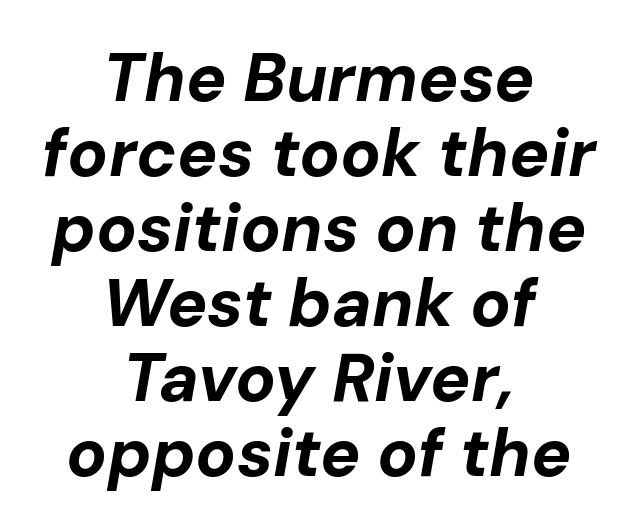
The image shows 67 px bold type, italic (leaning right); set centered, tight line spacing (1.12x), normal letter spacing, not underlined; low stroke contrast and a medium x-height.
